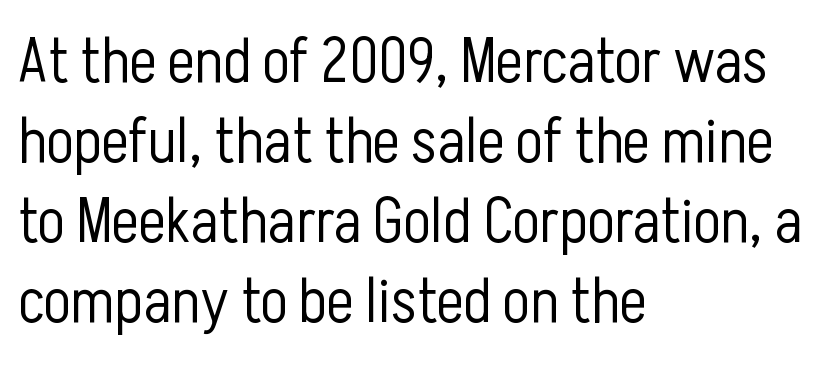
Stroke mass is kept to a normal reading level or below. There is no visible air inserted between adjacent glyphs. The face used here is proportionally spaced, like ordinary book or web type. Type style note: lacks serifs. Nobody drew a line under any word here. The text block is weighted toward the left margin, trailing off unevenly rightward.
